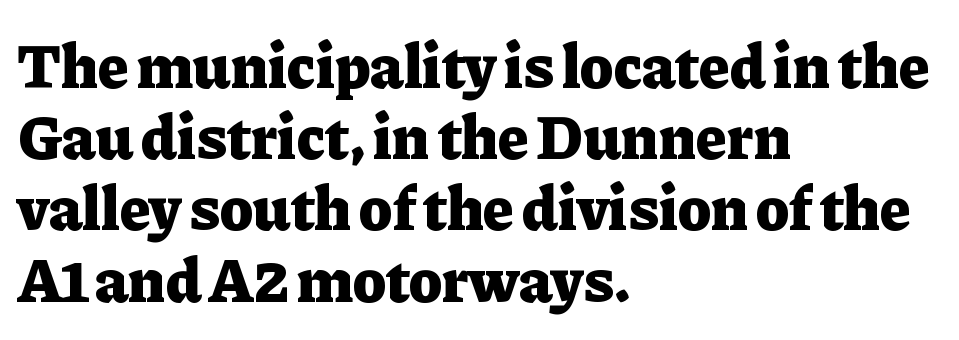
Q: Is the text bold? A: Yes.
Q: Is the text italic (slanted)? A: No, it is upright.
Q: Is the typeface a serif or a sans-serif typeface? A: Serif.
Q: Is the text underlined? A: No.
Q: How is the paragraph aligned? A: Left-aligned.
Q: Is the spacing between letters normal or unusually wide? A: Normal.
Q: Is the spacing between lines tight, normal or loose? A: Tight.
Q: Width (condensed, normal, or wide)? A: Normal.
Q: Stroke contrast? A: Low.
Q: x-height? A: Medium.
Q: Monospaced? A: No.
